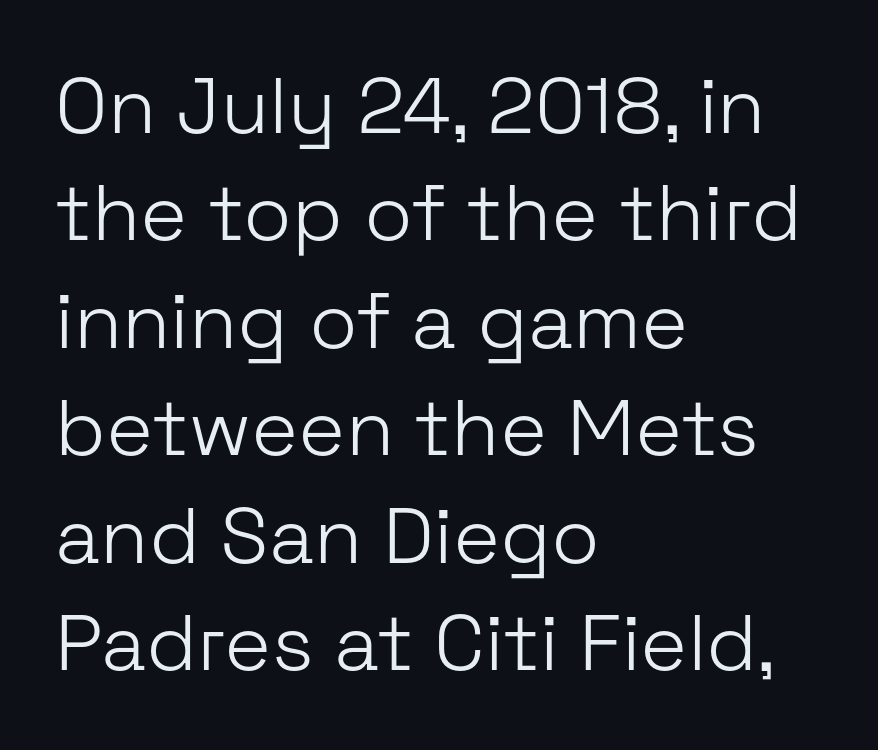
Typeset ragged right — the left edge is the straight one. The lines sit at an ordinary, default distance from one another. Here the glyphs are tracked normally, forming tight word shapes. The typography opts for an upright posture over an oblique one. The rendering uses natural spacing where letterforms have individual widths.
